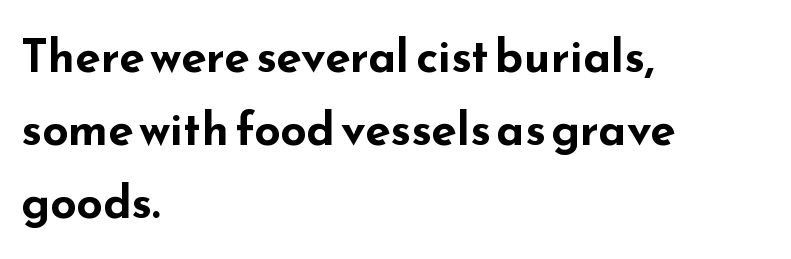
You can tell it's not italic because the verticals are truly vertical. Any mark beneath the type? The region is blank. As a designer I'd log this as weight 700, bold. Teacher's note: observe the even left margin — that is flush-left alignment. The typeface chosen for these lines omits serifs.
